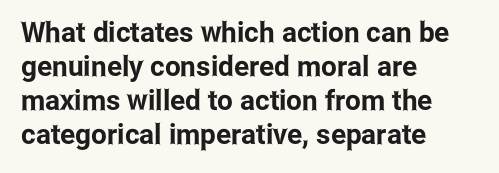
The face used here is proportionally spaced, like ordinary book or web type. Underline: absent. The gaps between neighbouring characters are ordinary and unremarkable. Compared with a centered layout, this one pins lines to the left instead. This sample uses an upright cut, with every glyph sitting square on the baseline. Are there feet on the stems? There aren't — it's a sans.
